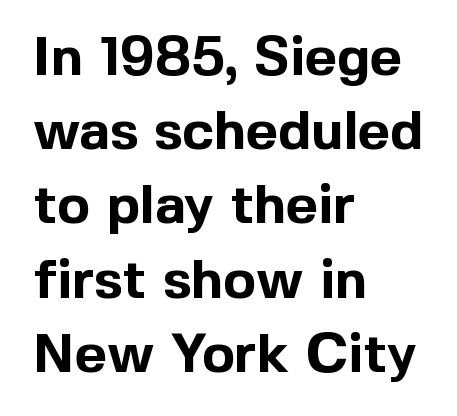
The image shows 55 px bold sans-serif type, upright; set left-aligned, normal line spacing (1.35x), normal letter spacing, not underlined; a medium x-height.
